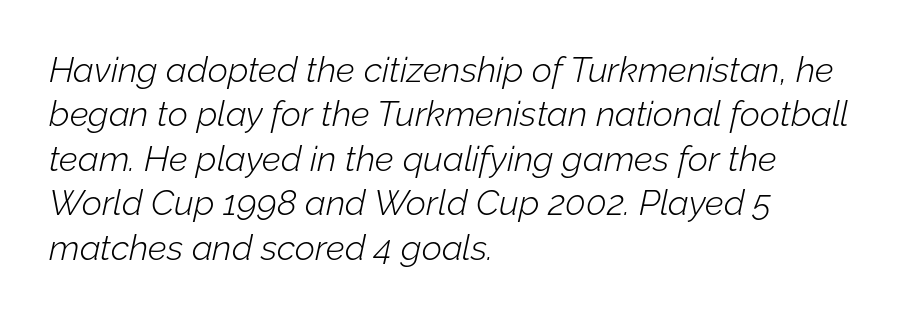
In terms of leading, this rendering sits right in the middle. Casual observation: everything's shoved over to the left. The glyphs are unaccompanied by any horizontal stroke below them. The passage shown has conventional tracking throughout.
